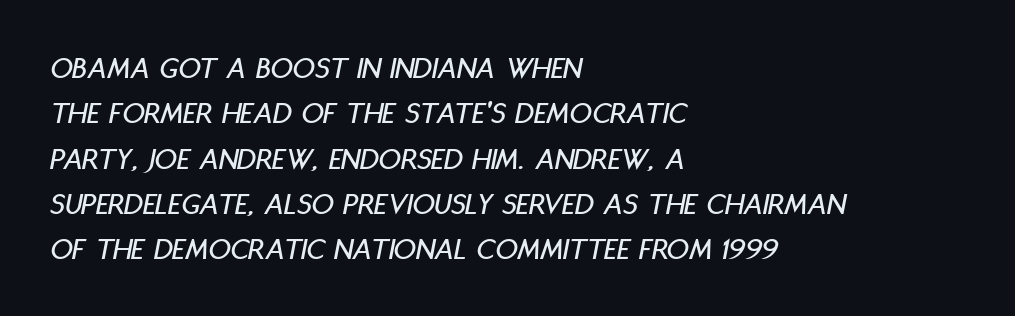
Q: Is the text italic (slanted)? A: Yes, it leans right by about 11 degrees.
Q: Is the text underlined? A: No.
Q: How is the paragraph aligned? A: Left-aligned.
Q: Is the spacing between letters normal or unusually wide? A: Normal.
Q: Is the spacing between lines tight, normal or loose? A: Normal.
Q: Width (condensed, normal, or wide)? A: Condensed.
Q: Stroke contrast? A: Low.
Q: x-height? A: Large.
Q: Monospaced? A: No.
